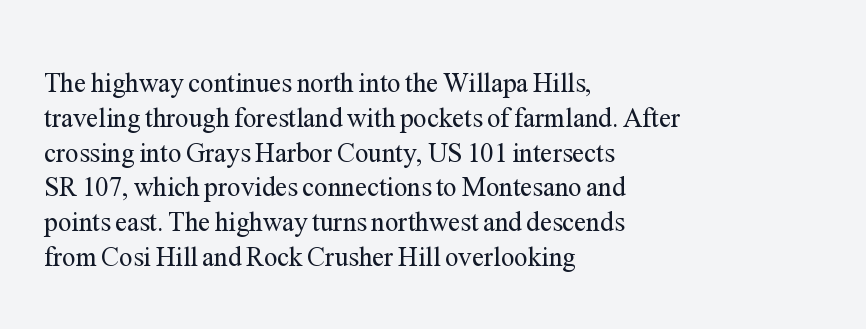
This sample keeps an unexceptional amount of space between lines. Characters remain perfectly vertical along every line. The gap between lines stays unmarked. Is this a heavy cut? Hardly; it is regular or lighter.
